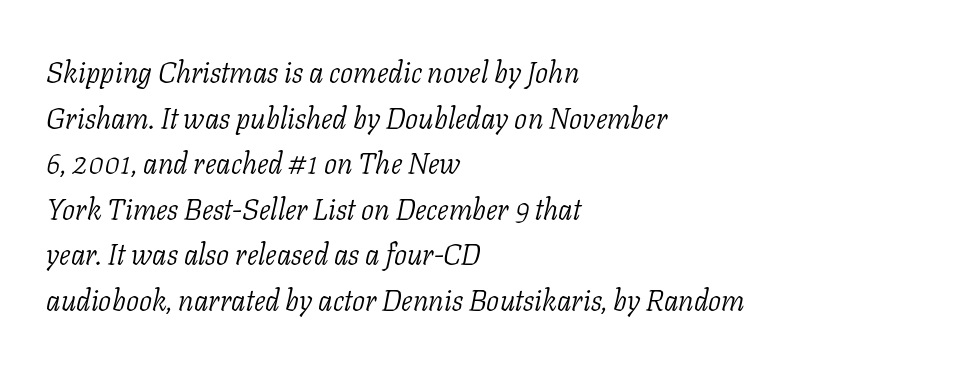
The image shows 29 px light serif type, italic (leaning right); set left-aligned, normal line spacing (1.57x), normal letter spacing, not underlined; low stroke contrast and a medium x-height.
